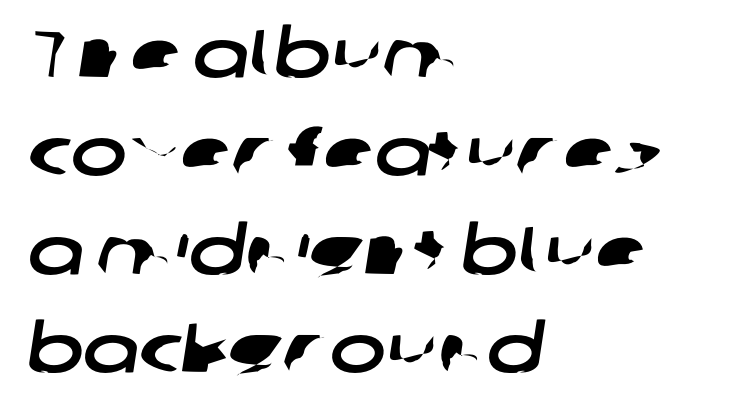
Bare-footed words on every line. Tracking here is standard; glyphs follow each other at the usual distance. Line spacing here is normal. The passage shown is typed in a proportional face where columns would drift. This rendering employs a face without finishing strokes, i.e., a sans-serif. The paragraph shown leans on its left margin.
